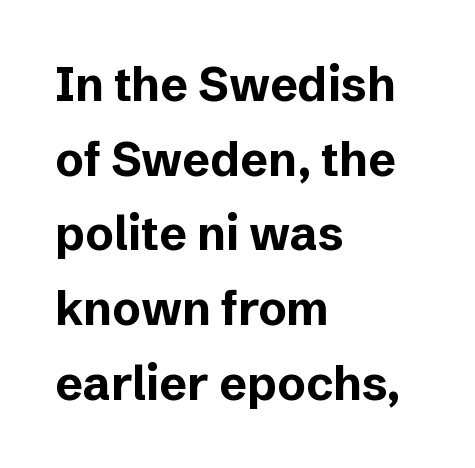
The image shows 47 px bold sans-serif type, upright; set left-aligned, normal line spacing (1.59x), normal letter spacing, not underlined; low stroke contrast and a medium x-height.
